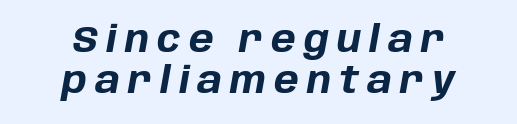
{"italic": "yes", "lean": "right", "slant_degrees": 10, "bold": "yes", "weight": "bold", "width": "normal", "stroke_contrast": "low", "x_height": "large", "monospaced": "no", "underline": "no", "align": "center", "line_spacing": "tight", "line_spacing_ratio": 1.1, "letter_spacing": "wide", "letter_spacing_em": 0.22, "glyph_px": 37}
